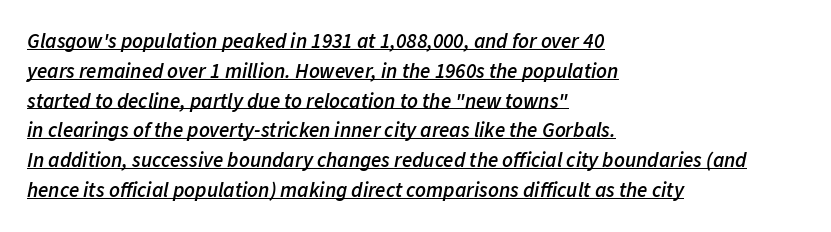
Q: Is the text bold? A: Semi-bold.
Q: Is the text italic (slanted)? A: Yes, it leans right by about 11 degrees.
Q: Is the text underlined? A: Yes.
Q: How is the paragraph aligned? A: Left-aligned.
Q: Is the spacing between letters normal or unusually wide? A: Normal.
Q: Is the spacing between lines tight, normal or loose? A: Normal.
